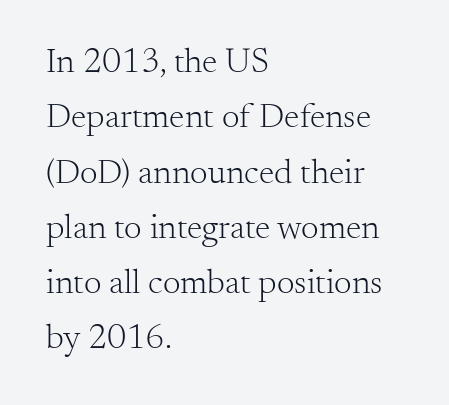
The image shows 35 px light serif type, upright; set left-aligned, normal line spacing (1.58x), normal letter spacing, not underlined; medium stroke contrast and a small x-height.
